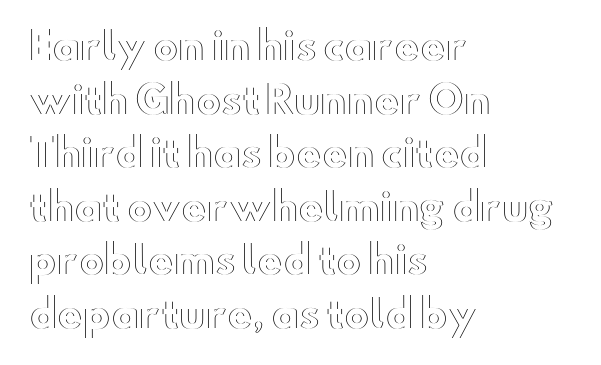
Vertical strokes here are truly vertical. Nothing unusual about the tracking: characters are spaced as the font intends. The passage shown is not underscored anywhere. Quick note: interline space is typical. The face used here is proportionally spaced, like ordinary book or web type. Casual observation: everything's shoved over to the left.
